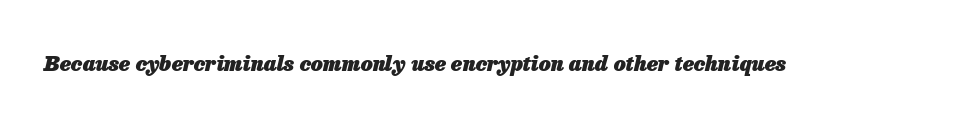
{"italic": "yes", "lean": "right", "slant_degrees": 13, "bold": "yes", "underline": "no", "letter_spacing": "normal", "letter_spacing_em": 0.0, "glyph_px": 21}
